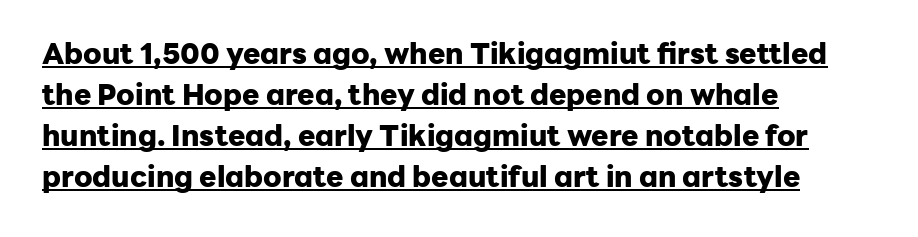
This sample uses a sans-serif face. These lines are rendered in a variable-pitch font. Typesetter's note: full bold, strokes at maximum text heaviness. The space between consecutive lines is moderate. The lines are quadded left. Students, observe the line beneath the letters — that is underlining.
